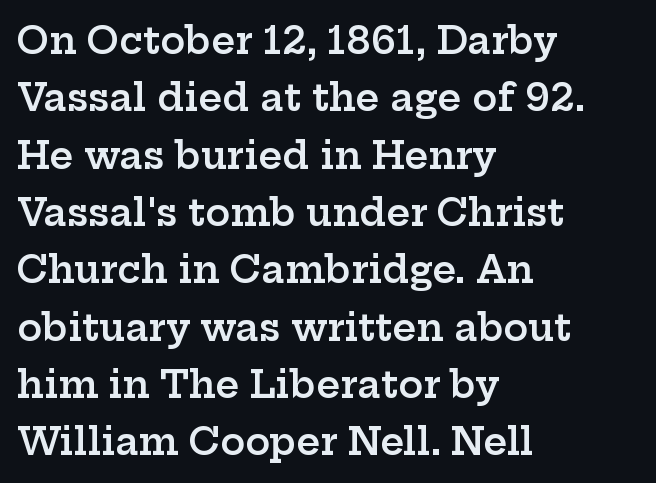
Standard letterfit; no display-style spreading of the glyphs. A student would call this left alignment; a typographer would say flush left, rag right. Each letter keeps its own natural width here, so spacing adapts to shape. Successive baselines arrive at the customary interval. These lines are composed in type with serifs.
